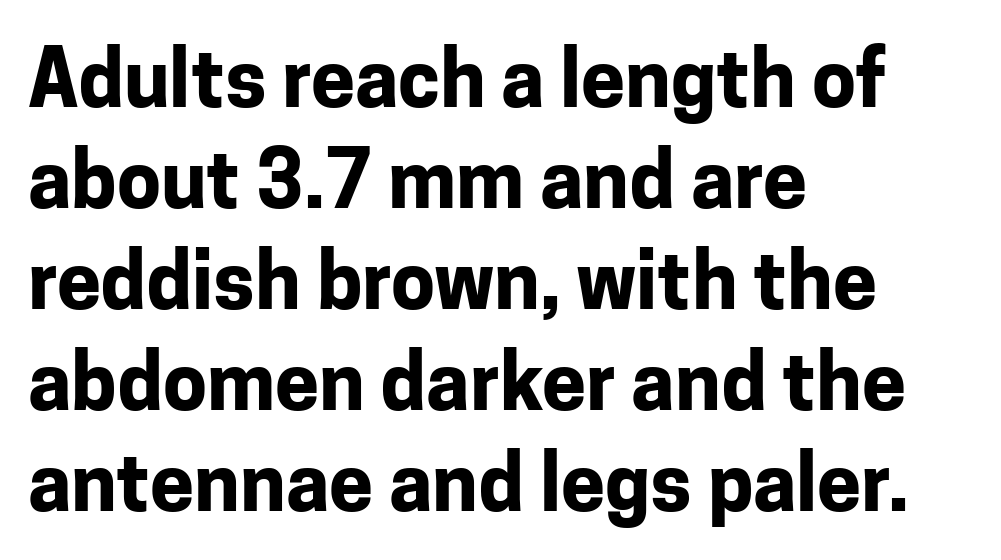
{"serif": "no", "italic": "no", "bold": "yes", "weight": "bold", "width": "normal", "stroke_contrast": "low", "x_height": "medium", "monospaced": "no", "underline": "no", "align": "left", "line_spacing": "normal", "line_spacing_ratio": 1.28, "letter_spacing": "normal", "letter_spacing_em": 0.0, "glyph_px": 79}
